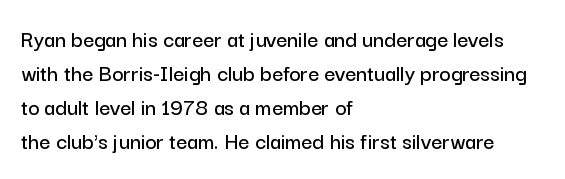
Each word holds together tightly as a unit, with standard inter-letter gaps. Horizontally, the lines are justified to the leading edge only. Check the space under the baseline: it is left empty. Leading matches the norm, producing a regular column.
